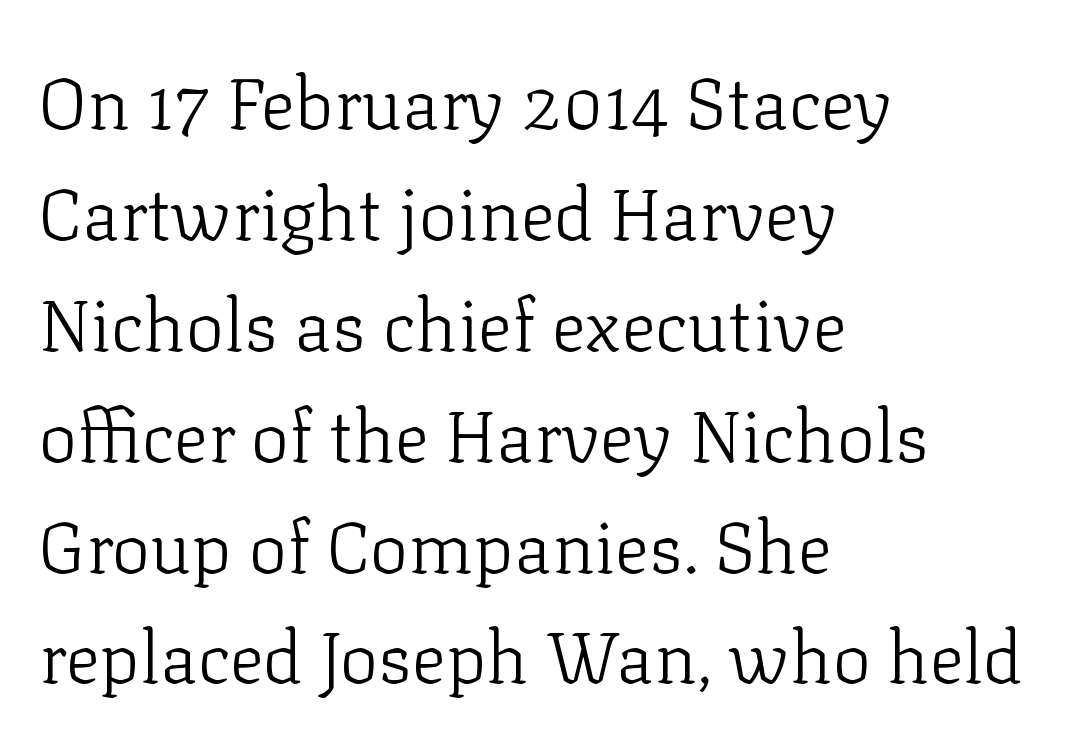
{"serif": "yes", "italic": "no", "bold": "no", "weight": "light", "width": "normal", "stroke_contrast": "low", "x_height": "medium", "monospaced": "no", "underline": "no", "align": "left", "line_spacing": "normal", "line_spacing_ratio": 1.54, "letter_spacing": "normal", "letter_spacing_em": 0.0, "glyph_px": 72}
